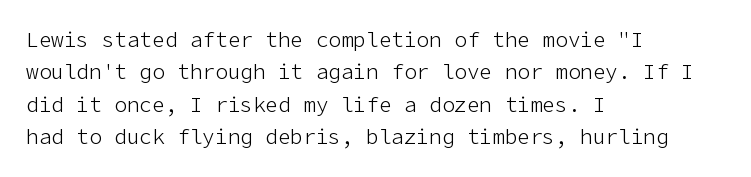
The image shows 21 px text type, upright; set left-aligned, normal line spacing (1.54x), normal letter spacing, not underlined.
